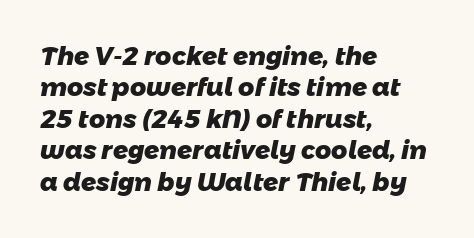
The image shows 25 px bold type; set left-aligned, normal line spacing (1.26x), normal letter spacing, not underlined.
